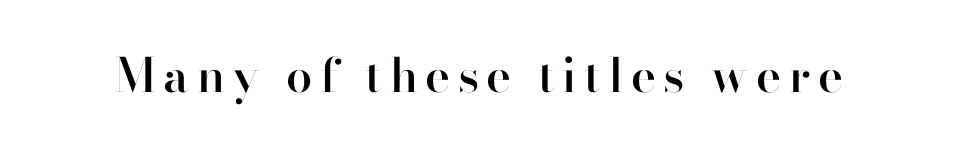
The image shows 47 px semibold sans-serif type, upright; set not underlined; high stroke contrast and a small x-height.
